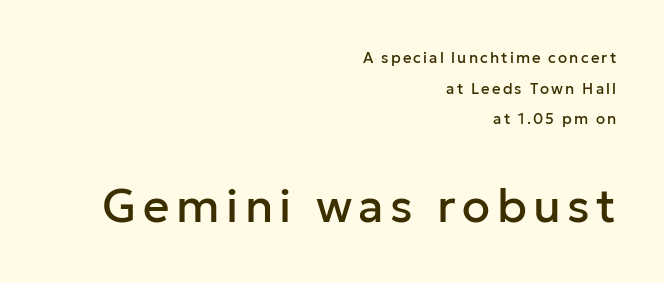
The image shows 46 px sans-serif type, upright; set right-aligned, loose line spacing (2.04x), not underlined; the second (bottom) block is 3.07x larger; low stroke contrast and a medium x-height.
